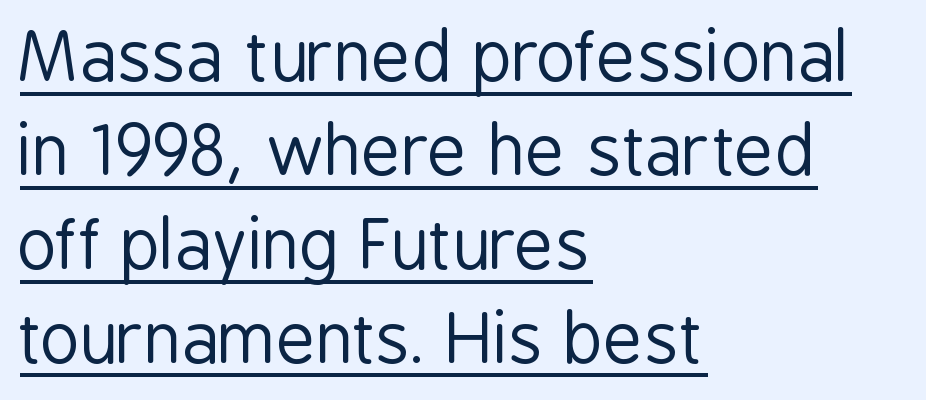
The image shows 68 px regular-weight, condensed sans-serif type, upright; set left-aligned, normal line spacing (1.38x), normal letter spacing, underlined; low stroke contrast and a medium x-height.
